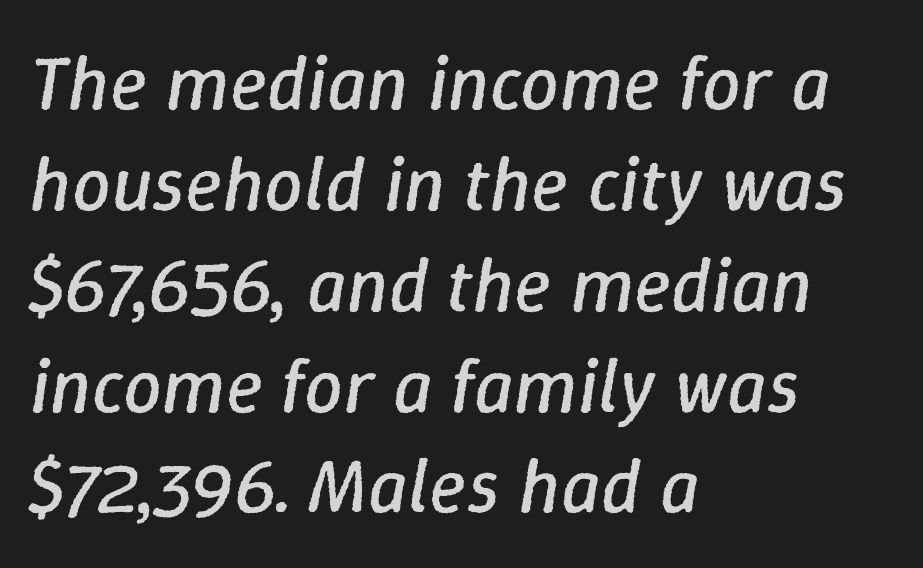
Q: Is the text bold? A: No.
Q: Is the text italic (slanted)? A: Yes, it leans right by about 9 degrees.
Q: Is the text underlined? A: No.
Q: How is the paragraph aligned? A: Left-aligned.
Q: Is the spacing between letters normal or unusually wide? A: Normal.
Q: Is the spacing between lines tight, normal or loose? A: Normal.
Q: Width (condensed, normal, or wide)? A: Normal.
Q: Stroke contrast? A: Low.
Q: x-height? A: Medium.
Q: Monospaced? A: No.
